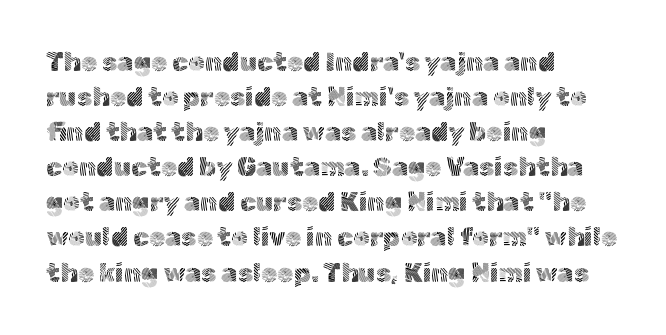
The image shows 26 px text type, upright; set left-aligned, normal line spacing (1.35x), normal letter spacing, not underlined.
